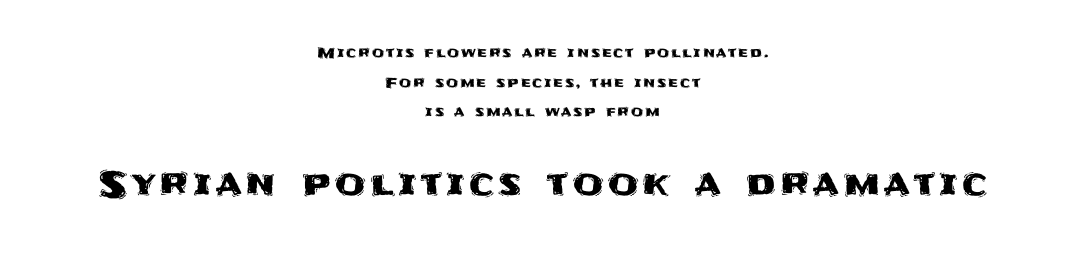
Every stem runs plumb, perpendicular to the baseline. The paragraph shown floats in the horizontal middle. If you measured baseline to baseline, you'd find a long distance. The zone under the glyphs is completely vacant. Varying glyph widths throughout — classic text-font behaviour.
